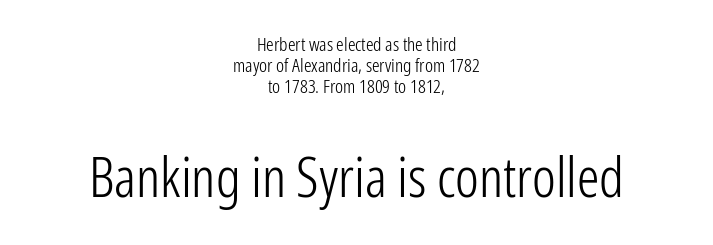
{"serif": "no", "italic": "no", "bold": "no", "weight": "light", "width": "condensed", "stroke_contrast": "low", "x_height": "medium", "monospaced": "no", "underline": "no", "align": "center", "line_spacing": "tight", "line_spacing_ratio": 1.1, "letter_spacing": "normal", "letter_spacing_em": 0.0, "larger_block": "second", "size_ratio": 2.95, "glyph_px": 56}
